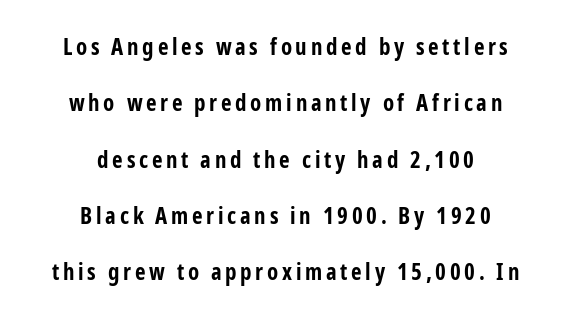
Q: Is the text bold? A: Yes.
Q: Is the text italic (slanted)? A: No, it is upright.
Q: Is the text underlined? A: No.
Q: How is the paragraph aligned? A: Centered.
Q: Is the spacing between lines tight, normal or loose? A: Loose.
